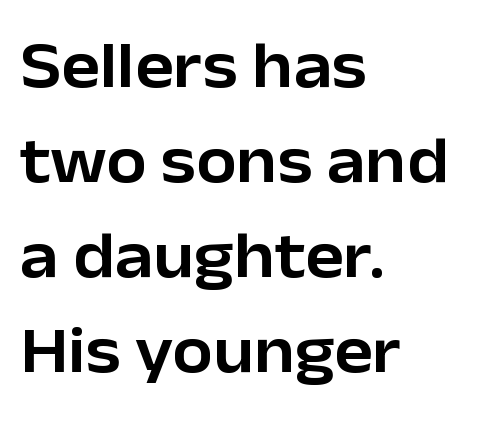
Q: Is the text italic (slanted)? A: No, it is upright.
Q: Is the typeface a serif or a sans-serif typeface? A: Sans-serif.
Q: Is the text underlined? A: No.
Q: How is the paragraph aligned? A: Left-aligned.
Q: Is the spacing between letters normal or unusually wide? A: Normal.
Q: Is the spacing between lines tight, normal or loose? A: Normal.
Q: Width (condensed, normal, or wide)? A: Normal.
Q: Stroke contrast? A: Low.
Q: x-height? A: Medium.
Q: Monospaced? A: No.
